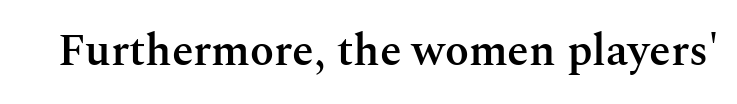
{"serif": "yes", "italic": "no", "bold": "semi", "weight": "semibold", "width": "normal", "stroke_contrast": "medium", "x_height": "medium", "monospaced": "no", "underline": "no", "letter_spacing": "normal", "letter_spacing_em": 0.0, "glyph_px": 44}
